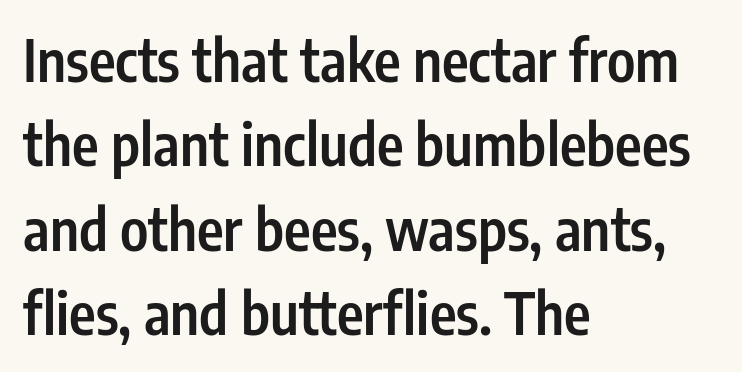
Q: Is the text bold? A: Semi-bold.
Q: Is the text italic (slanted)? A: No, it is upright.
Q: Is the typeface a serif or a sans-serif typeface? A: Sans-serif.
Q: Is the text underlined? A: No.
Q: How is the paragraph aligned? A: Left-aligned.
Q: Is the spacing between letters normal or unusually wide? A: Normal.
Q: Is the spacing between lines tight, normal or loose? A: Normal.
Q: Width (condensed, normal, or wide)? A: Condensed.
Q: Stroke contrast? A: Low.
Q: x-height? A: Medium.
Q: Monospaced? A: No.
